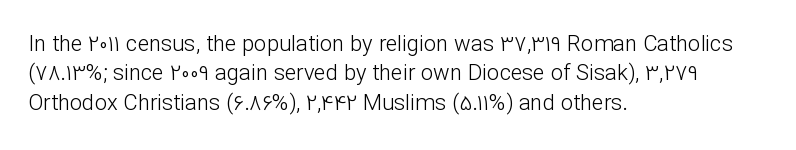
{"italic": "no", "bold": "no", "underline": "no", "align": "left", "line_spacing": "normal", "line_spacing_ratio": 1.33, "letter_spacing": "normal", "letter_spacing_em": 0.0, "glyph_px": 22}
